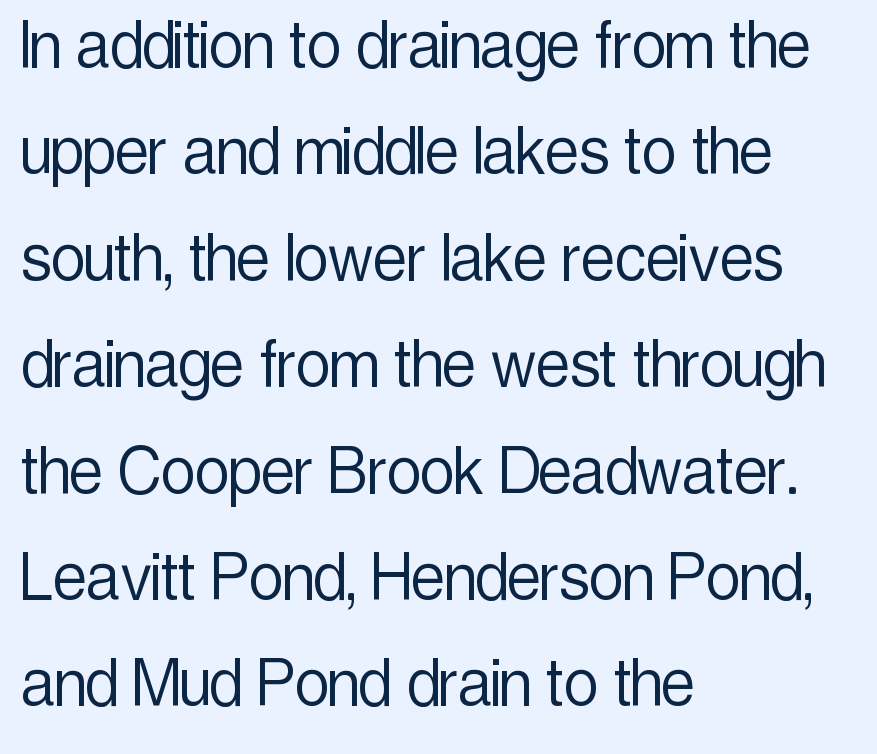
The image shows 76 px light, condensed sans-serif type, upright; set left-aligned, normal line spacing (1.4x), normal letter spacing, not underlined; a medium x-height.
